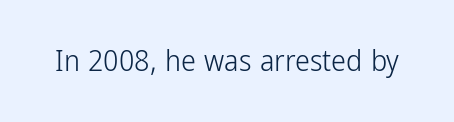
Think of a printed novel: that variable character pitch is what you see here. Italic: no, the glyphs are upright roman. The specimen omits any rule beneath the text block's lines. Compared with a typical body face, this is equally light or lighter still.
